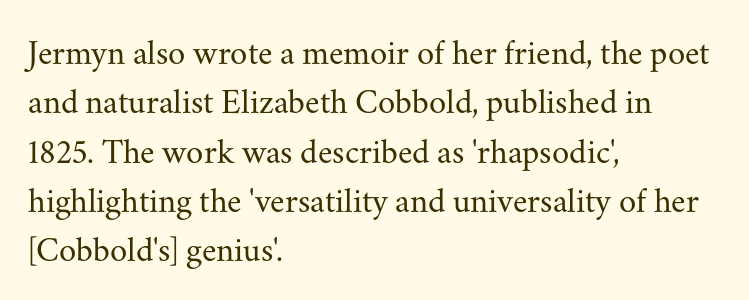
Short and long lines alike share a common starting point at left. These lines are rendered in a variable-pitch font. This sample uses an upright cut, with every glyph sitting square on the baseline. The lines sit at an ordinary, default distance from one another. How are the letters spaced? Ordinarily, with no added tracking. The glyphs are unaccompanied by any horizontal stroke below them.
